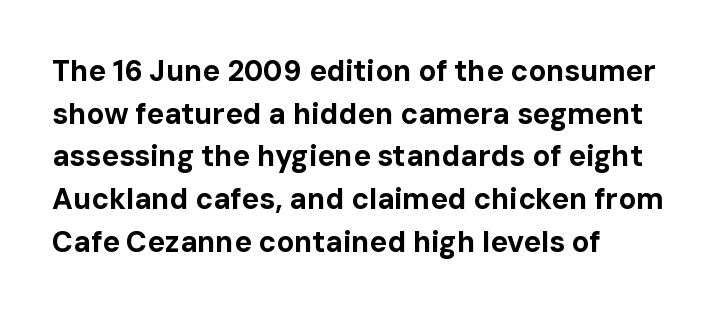
The image shows 29 px bold sans-serif type, upright; set left-aligned, normal line spacing (1.47x), normal letter spacing, not underlined; low stroke contrast and a medium x-height.
